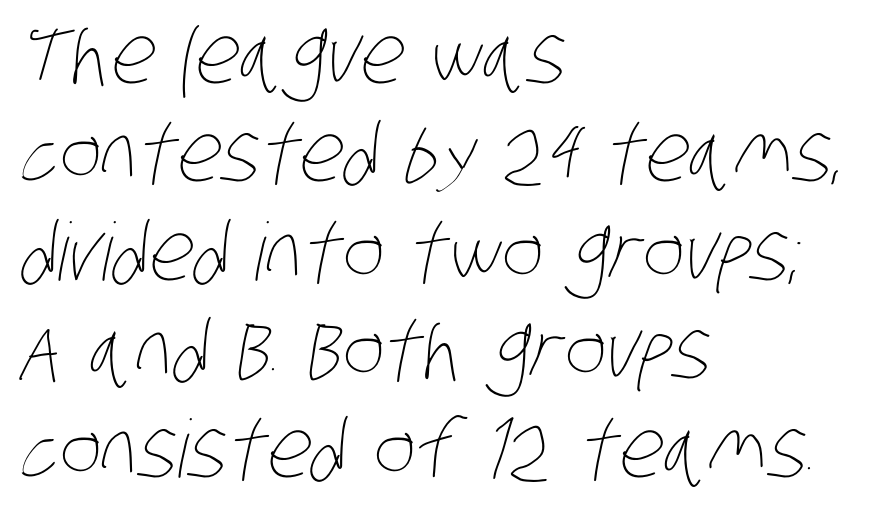
The image shows 80 px thin, condensed type; set left-aligned, line spacing 1.23x, normal letter spacing, not underlined; low stroke contrast and a large x-height.
